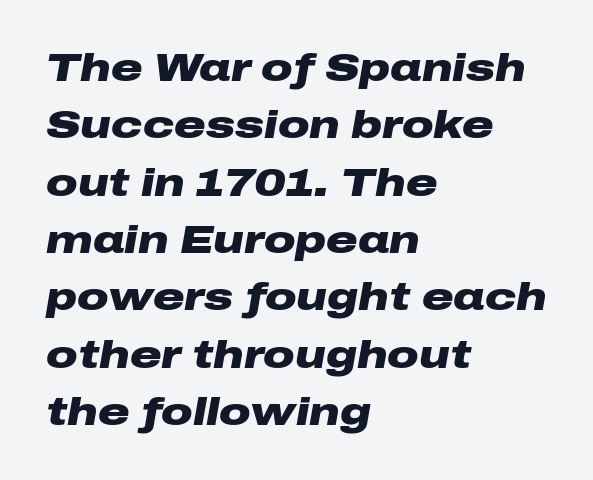
{"italic": "yes", "lean": "right", "slant_degrees": 10, "bold": "yes", "weight": "heavy", "width": "wide", "stroke_contrast": "low", "x_height": "medium", "monospaced": "no", "underline": "no", "align": "left", "line_spacing": "normal", "line_spacing_ratio": 1.47, "letter_spacing": "normal", "letter_spacing_em": 0.0, "glyph_px": 39}
